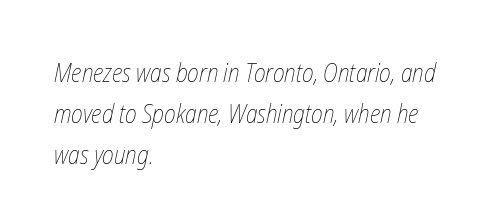
The image shows 26 px text type; set left-aligned, normal line spacing (1.57x), normal letter spacing, not underlined.
